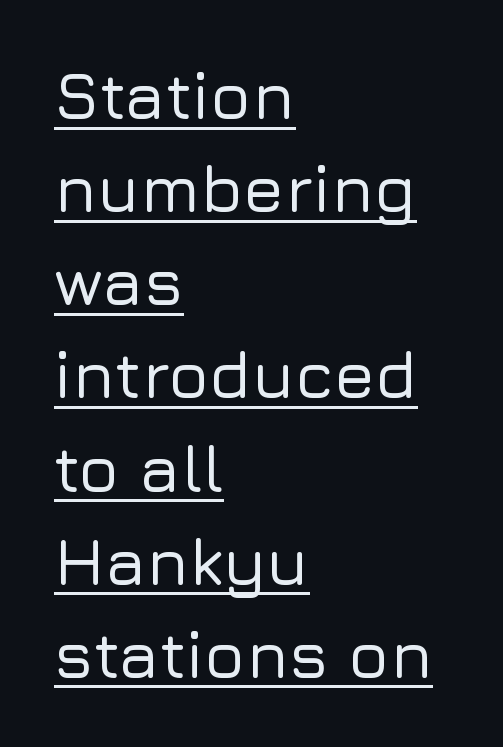
Q: Is the text italic (slanted)? A: No, it is upright.
Q: Is the typeface a serif or a sans-serif typeface? A: Sans-serif.
Q: Is the text underlined? A: Yes.
Q: How is the paragraph aligned? A: Left-aligned.
Q: Is the spacing between letters normal or unusually wide? A: Normal.
Q: Is the spacing between lines tight, normal or loose? A: Normal.
Q: Width (condensed, normal, or wide)? A: Normal.
Q: Stroke contrast? A: Low.
Q: x-height? A: Medium.
Q: Monospaced? A: No.
